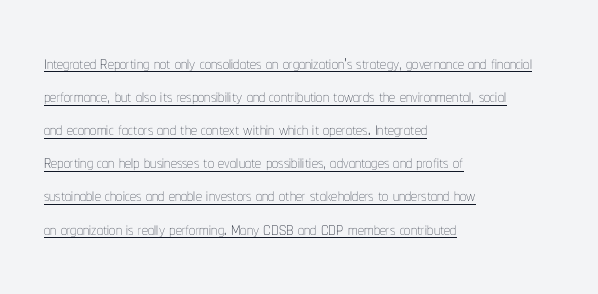
The image shows 24 px text type, upright; set left-aligned, normal line spacing (1.38x), normal letter spacing, underlined.
